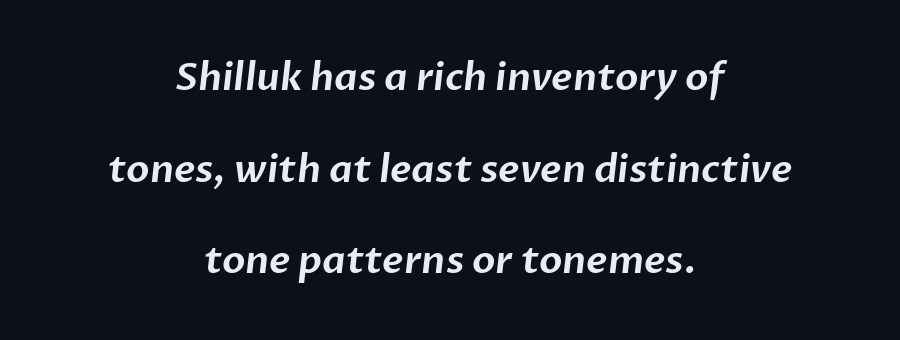
The image shows 38 px sans-serif type; set centered, loose line spacing (2.41x), normal letter spacing, not underlined; low stroke contrast and a medium x-height.
